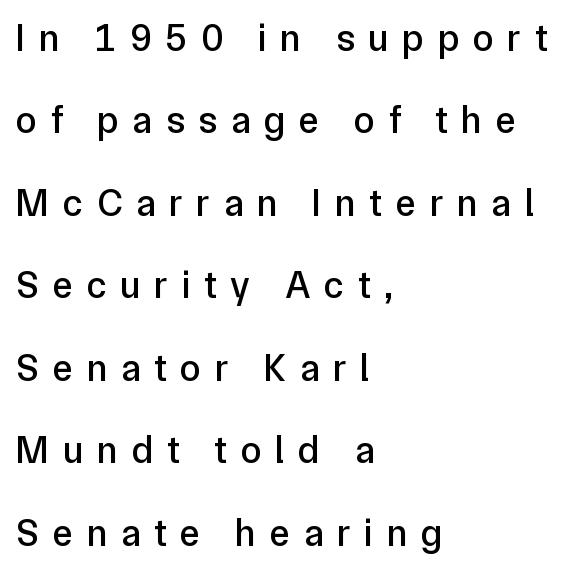
Q: Is the text italic (slanted)? A: No, it is upright.
Q: Is the typeface a serif or a sans-serif typeface? A: Sans-serif.
Q: Is the text underlined? A: No.
Q: How is the paragraph aligned? A: Left-aligned.
Q: Is the spacing between letters normal or unusually wide? A: Unusually wide.
Q: Is the spacing between lines tight, normal or loose? A: Loose.
Q: Width (condensed, normal, or wide)? A: Normal.
Q: Stroke contrast? A: Low.
Q: x-height? A: Medium.
Q: Monospaced? A: No.
